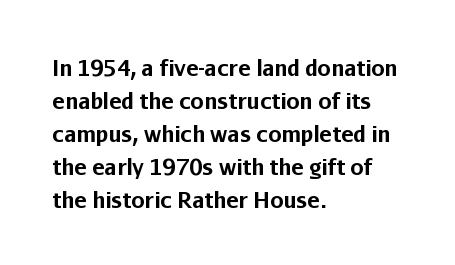
The sample has been set heavy, in full bold. Any mark beneath the type? The region is blank. The ragged edge is on the right, which tells us the setting is flush left. This sample uses plain, unmodified letter spacing. Posture: vertical. Does the leading feel generous? No, just average.
